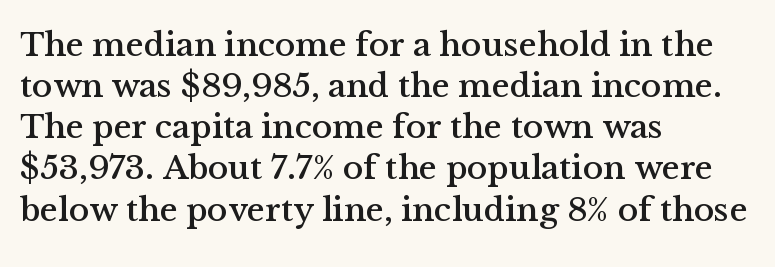
Standard letterfit; no display-style spreading of the glyphs. Descender tails drop into unmarked territory. Proportional: the letters do not fall into vertical columns. The paragraph shown leans on its left margin. Unlike a clean sans, this face finishes its strokes with serifs. A typesetter would mark this as roman, not italic.
